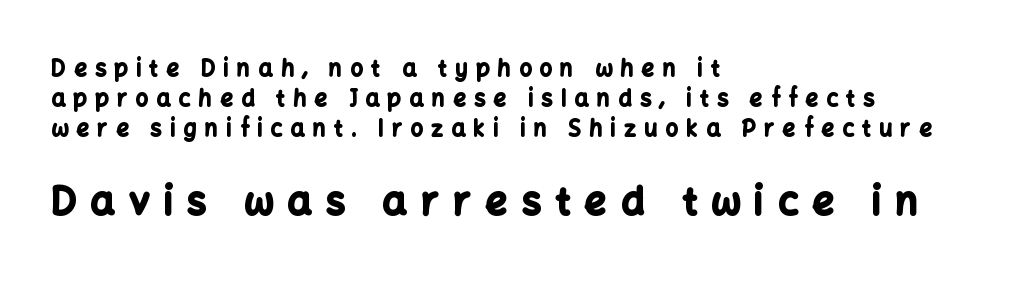
{"serif": "no", "italic": "no", "bold": "yes", "weight": "bold", "width": "normal", "stroke_contrast": "low", "x_height": "medium", "monospaced": "no", "underline": "no", "align": "left", "line_spacing": "normal", "line_spacing_ratio": 1.37, "letter_spacing": "wide", "letter_spacing_em": 0.38, "larger_block": "second", "size_ratio": 1.73, "glyph_px": 38}
